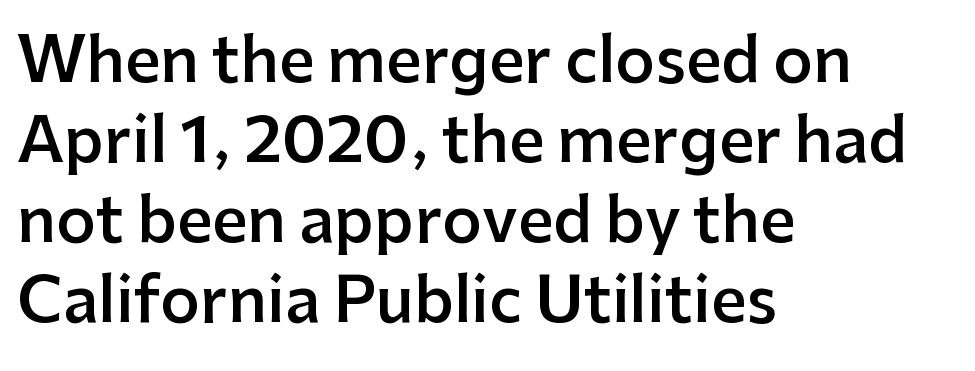
{"serif": "no", "italic": "no", "bold": "semi", "weight": "semibold", "width": "normal", "stroke_contrast": "low", "x_height": "medium", "monospaced": "no", "underline": "no", "align": "left", "line_spacing": "normal", "line_spacing_ratio": 1.29, "letter_spacing": "normal", "letter_spacing_em": 0.0, "glyph_px": 62}
